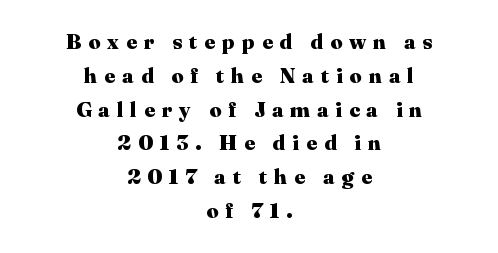
The image shows 21 px bold type, upright; set centered, normal line spacing (1.61x), unusually wide letter spacing (+0.33 em), not underlined.
